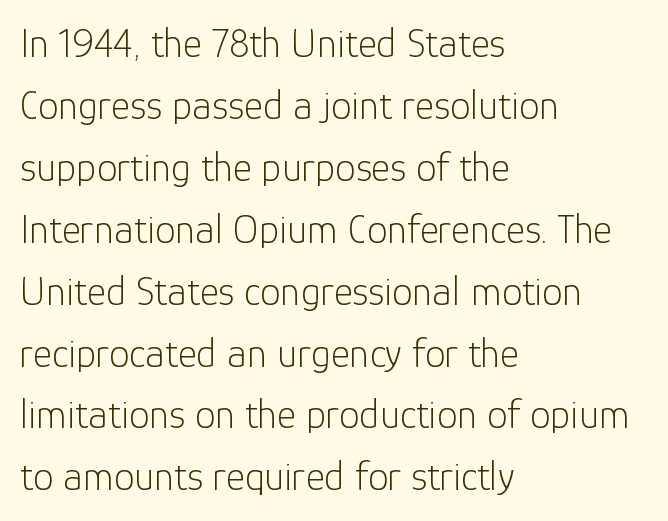
{"serif": "no", "italic": "no", "bold": "no", "weight": "light", "width": "normal", "stroke_contrast": "low", "x_height": "medium", "monospaced": "no", "underline": "no", "align": "left", "line_spacing": "normal", "line_spacing_ratio": 1.51, "letter_spacing": "normal", "letter_spacing_em": 0.0, "glyph_px": 41}
